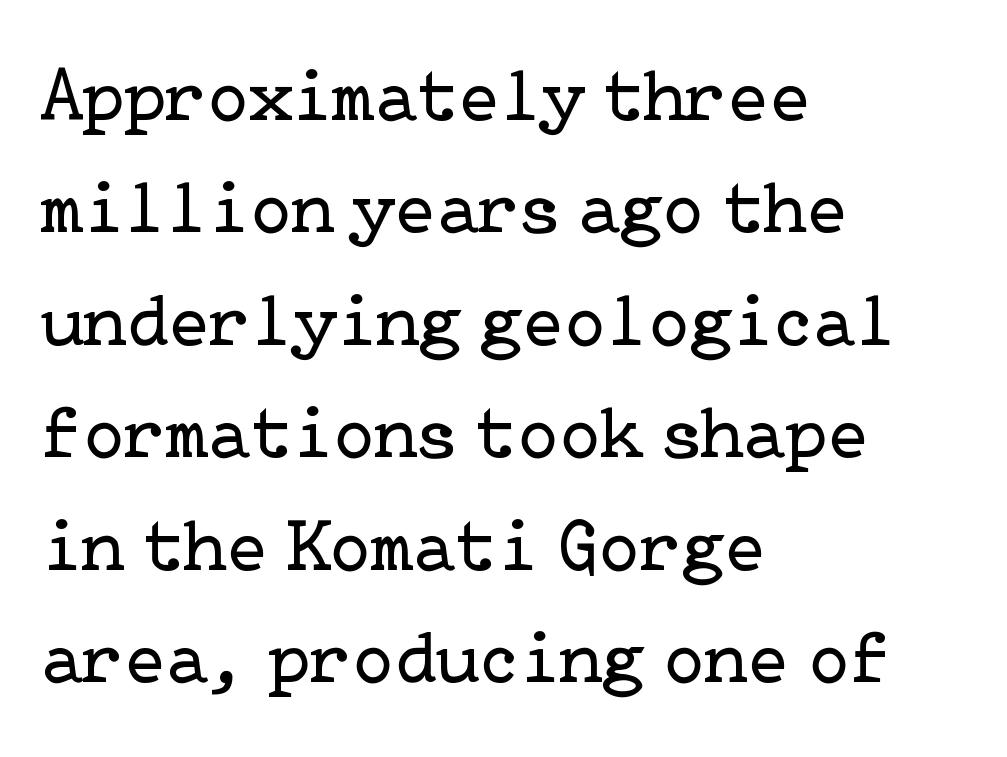
Typographically, this falls in the serif category. Horizontal bands of white between lines are of average thickness. This is roman type, the default non-slanted kind. The words here are not underlined. The font sits on the lighter half of the weight spectrum, regular included. Caption: multi-line text, flush left, ragged right.
